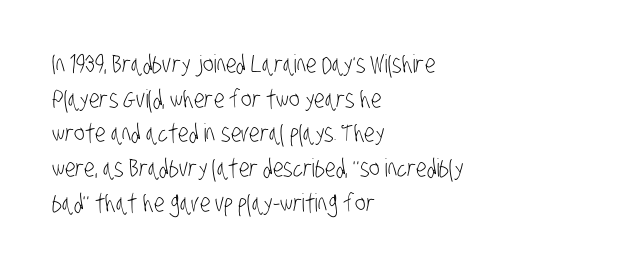
Q: Is the text bold? A: No.
Q: Is the text underlined? A: No.
Q: How is the paragraph aligned? A: Left-aligned.
Q: Is the spacing between letters normal or unusually wide? A: Normal.
Q: Is the spacing between lines tight, normal or loose? A: Normal.
